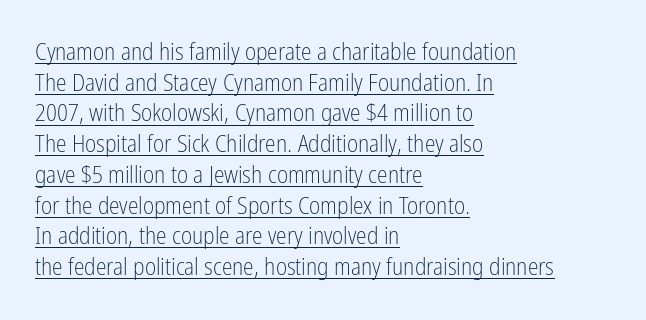
Which margin do the lines hug? The left one — the right edge is uneven. Normally led — the rows are evenly, conventionally spaced. It's the straight-up-and-down kind of type. This reads as an unemphasized weight, regular at the heaviest. Like a heading marked for emphasis, these lines bear an underscore.
